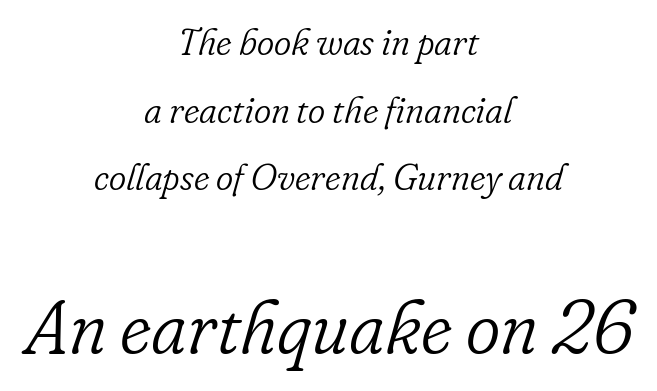
Reading top to bottom, the characters get bigger at the block break. Has an underline been added? It has not. The whitespace from short lines is split evenly between both sides. The glyphs look as if they've been sheared to an angle. This sample uses a serif face. These lines are rendered in a variable-pitch font.
